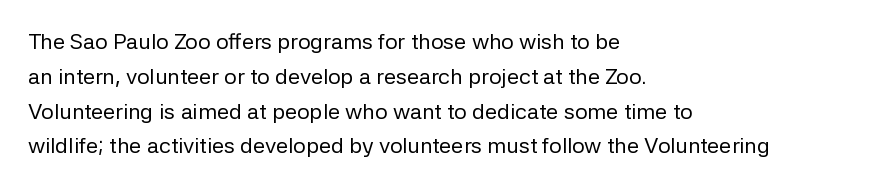
The image shows 22 px text type, upright; set left-aligned, normal line spacing (1.58x), normal letter spacing, not underlined.
